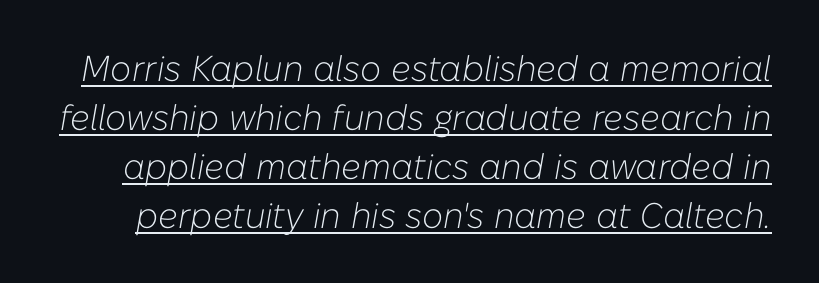
The image shows 36 px light type, italic (leaning right); set normal line spacing (1.36x), normal letter spacing, underlined; low stroke contrast and a medium x-height.
